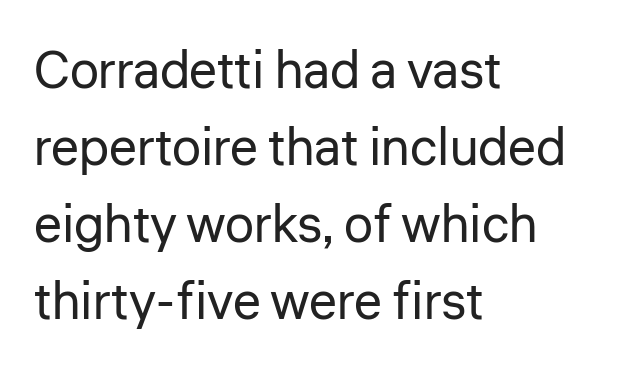
Every stem runs plumb, perpendicular to the baseline. Each stroke keeps to a modest, everyday thickness or less. The letterforms sit shoulder to shoulder at normal distance. The area under the type is left untouched. The passage shown is typed in a proportional face where columns would drift.
